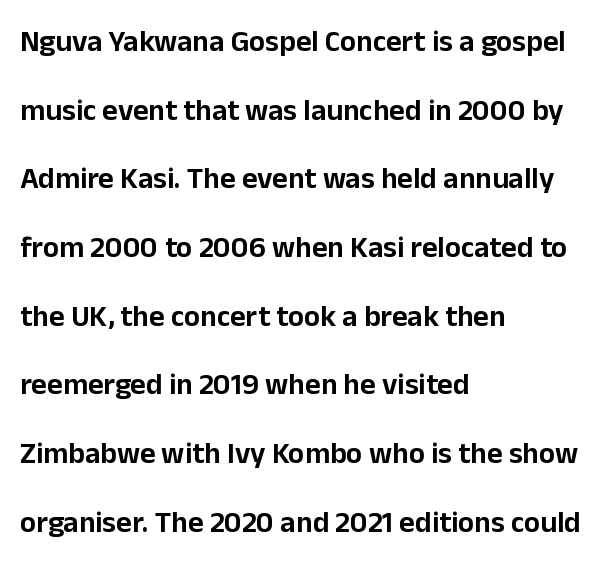
{"serif": "no", "italic": "no", "width": "normal", "stroke_contrast": "low", "x_height": "medium", "monospaced": "no", "underline": "no", "align": "left", "line_spacing": "loose", "line_spacing_ratio": 2.29, "letter_spacing": "normal", "letter_spacing_em": 0.0, "glyph_px": 30}
